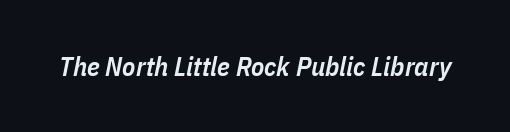
Italic: yes, the glyphs are oblique. Short note: letters normally spaced. The strip under each line holds only bare page. Moderately thickened strokes mark this as semibold type.
